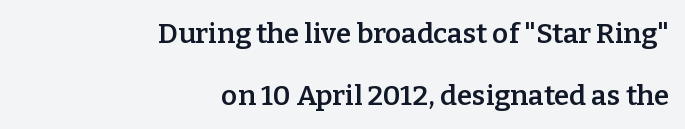
The image shows 28 px semibold serif type, upright; set right-aligned, loose line spacing (2.2x), normal letter spacing, not underlined; low stroke contrast and a medium x-height.
